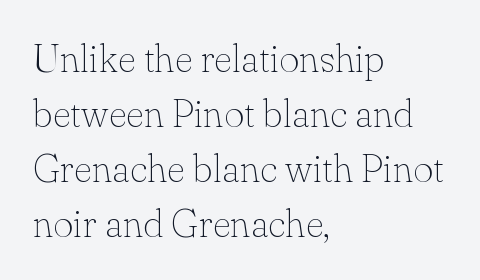
Designer's note — italics off, roman on. This sample has the flowing, uneven cadence of proportional lettering. Interline gaps are of average width in this sample. Visually the block forms a straight wall on the left and a jagged coastline on the right. Beneath every word, the page is bare.
